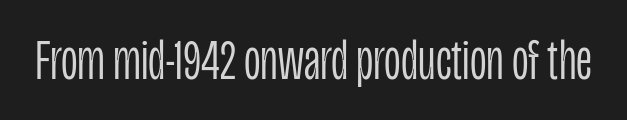
The specimen omits any rule beneath the text block's lines. These glyphs show unthickened strokes, regular width or finer. The line texture is even and compact thanks to regular tracking. You can tell from the bare stems that sans-serif type was used. Nope, not italic — everything's standing straight.
